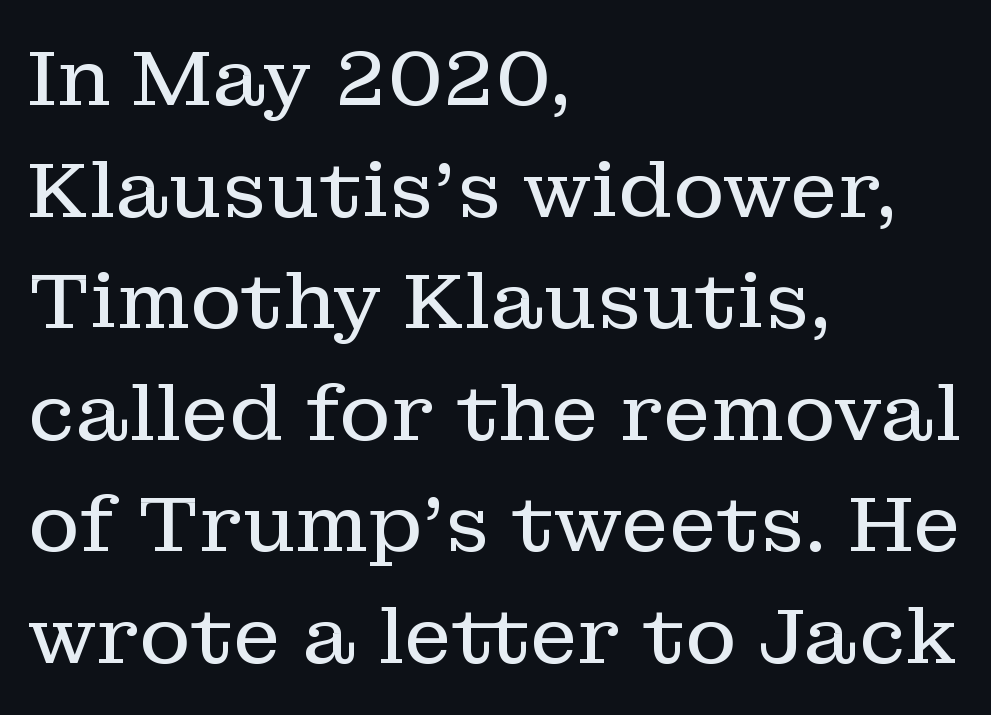
{"serif": "yes", "italic": "no", "bold": "no", "weight": "regular", "width": "normal", "stroke_contrast": "low", "x_height": "medium", "monospaced": "no", "underline": "no", "align": "left", "line_spacing": "normal", "line_spacing_ratio": 1.43, "letter_spacing": "normal", "letter_spacing_em": 0.0, "glyph_px": 78}
